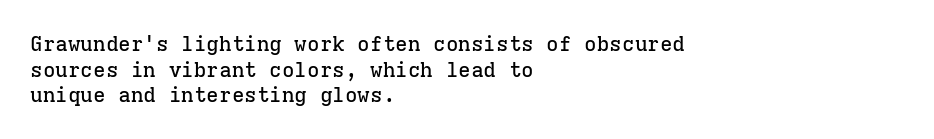
The image shows 21 px text type, upright; set left-aligned, line spacing 1.22x, normal letter spacing, not underlined.
